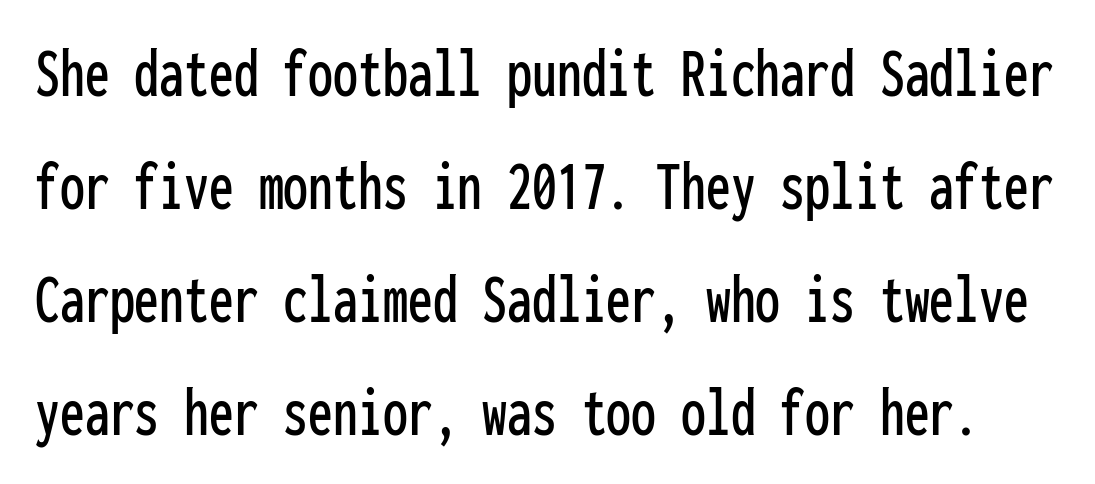
Q: Is the text italic (slanted)? A: No, it is upright.
Q: Is the typeface a serif or a sans-serif typeface? A: Sans-serif.
Q: Is the text underlined? A: No.
Q: Is the spacing between letters normal or unusually wide? A: Normal.
Q: Is the spacing between lines tight, normal or loose? A: Normal.
Q: Width (condensed, normal, or wide)? A: Condensed.
Q: Stroke contrast? A: Low.
Q: x-height? A: Medium.
Q: Monospaced? A: Yes.
